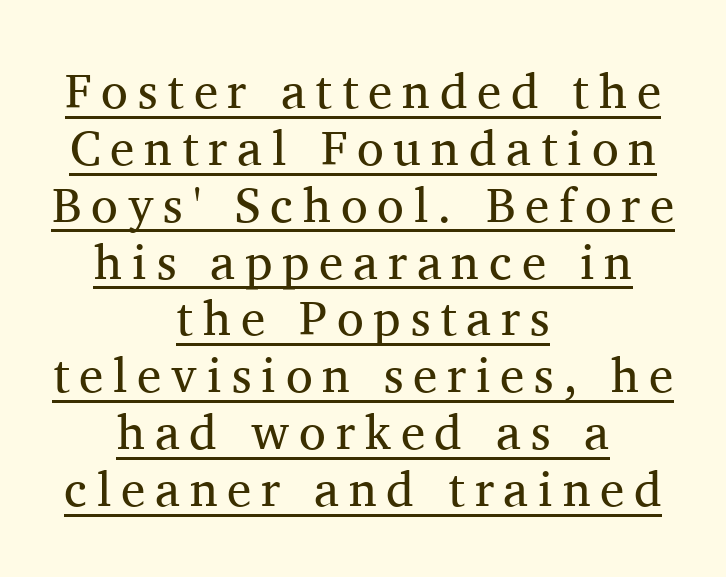
{"serif": "yes", "italic": "no", "bold": "no", "weight": "regular", "width": "normal", "stroke_contrast": "medium", "x_height": "medium", "monospaced": "no", "underline": "yes", "align": "center", "line_spacing_ratio": 1.16, "letter_spacing": "wide", "letter_spacing_em": 0.2, "glyph_px": 49}
